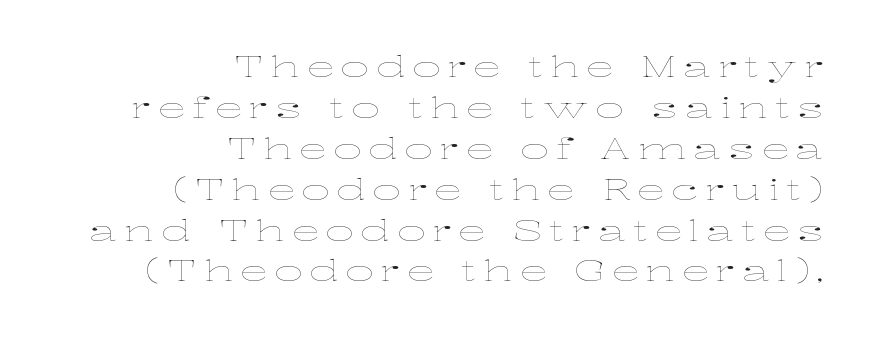
Every row of glyphs terminates at an identical x-position on the right. Plain, unruled lines of type. Quick note: interline space is typical. Ascenders rise straight up at ninety degrees.
